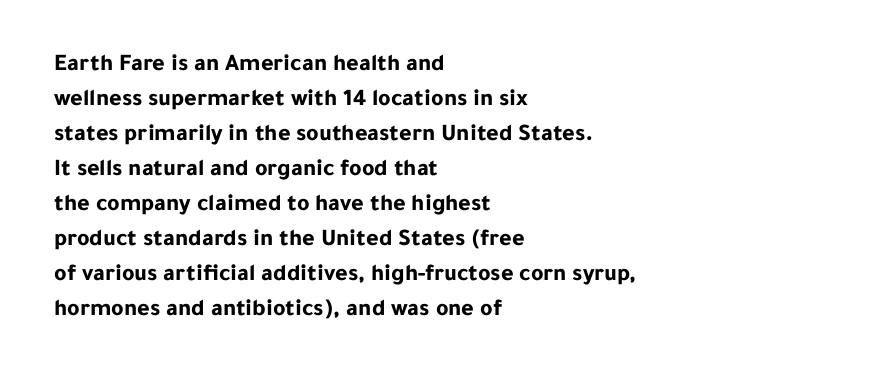
{"italic": "no", "bold": "yes", "underline": "no", "align": "left", "line_spacing": "normal", "line_spacing_ratio": 1.46, "letter_spacing": "normal", "letter_spacing_em": 0.0, "glyph_px": 24}
